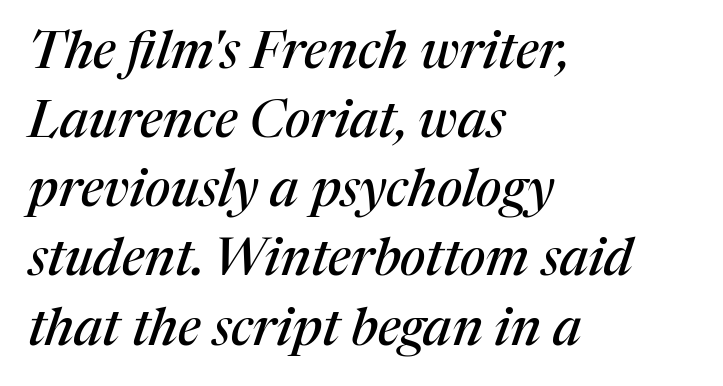
The image shows 52 px serif type, italic (leaning right); set left-aligned, normal line spacing (1.33x), normal letter spacing, not underlined; medium stroke contrast and a medium x-height.
